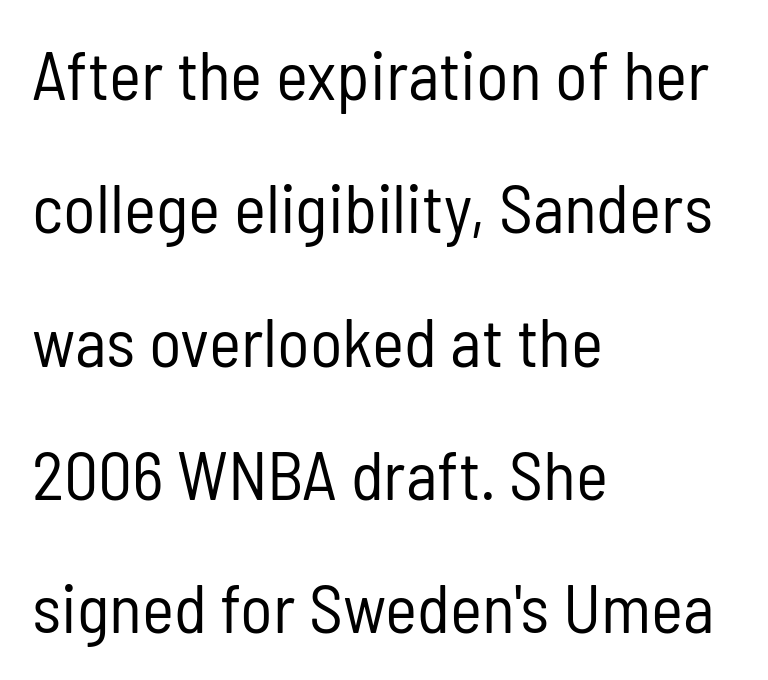
Q: Is the text bold? A: No.
Q: Is the text italic (slanted)? A: No, it is upright.
Q: Is the typeface a serif or a sans-serif typeface? A: Sans-serif.
Q: Is the text underlined? A: No.
Q: How is the paragraph aligned? A: Left-aligned.
Q: Is the spacing between letters normal or unusually wide? A: Normal.
Q: Is the spacing between lines tight, normal or loose? A: Loose.
Q: Width (condensed, normal, or wide)? A: Condensed.
Q: Stroke contrast? A: Low.
Q: x-height? A: Medium.
Q: Monospaced? A: No.
